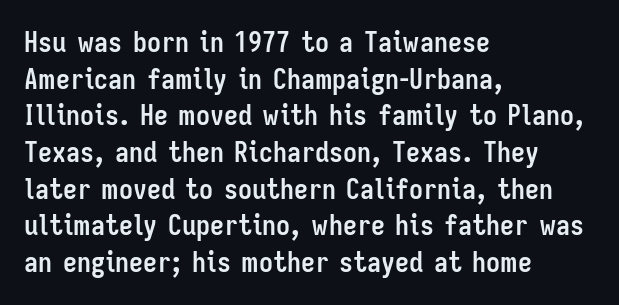
Leading matches the norm, producing a regular column. When letters stand straight like this, we call the style roman or upright. Check where the strokes stop: nothing finishes them off — pure sans. This sample has the flowing, uneven cadence of proportional lettering. These lines carry a lot of weight — the face is fully bold. A clean baseline with only descenders dipping below it.
